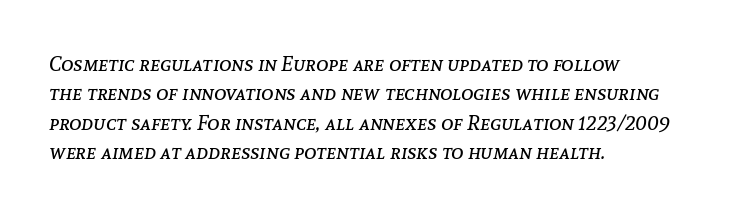
{"italic": "yes", "lean": "right", "slant_degrees": 8, "bold": "no", "underline": "no", "align": "left", "line_spacing": "normal", "line_spacing_ratio": 1.4, "letter_spacing": "normal", "letter_spacing_em": 0.0, "glyph_px": 21}
